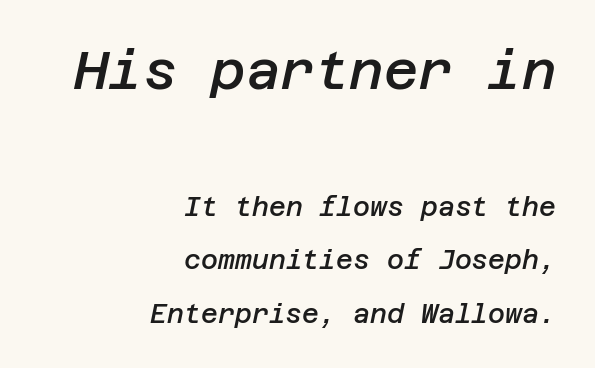
A typesetter would call this zero additional tracking. These lines are set flush right with a ragged left edge. In terms of posture, this sample is oblique. Rows of type keep a wide berth in the vertical direction. I'd describe the lettering as semibold — firm but not a full bold. Top chunk: large. Bottom chunk: small.
